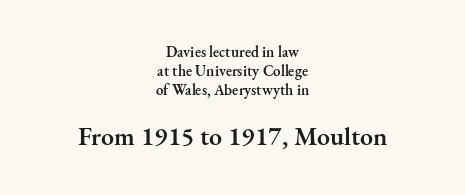
Q: Is the text bold? A: Semi-bold.
Q: Is the text italic (slanted)? A: No, it is upright.
Q: Is the text underlined? A: No.
Q: How is the paragraph aligned? A: Centered.
Q: Is the spacing between letters normal or unusually wide? A: Normal.
Q: Is the spacing between lines tight, normal or loose? A: Normal.
Q: Which block of text is set in a larger size, the first (top) or the second (bottom)? A: The second (bottom) one.
